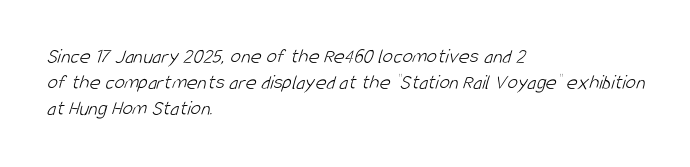
{"bold": "no", "underline": "no", "align": "left", "line_spacing": "normal", "line_spacing_ratio": 1.25, "letter_spacing": "normal", "letter_spacing_em": 0.0, "glyph_px": 21}
